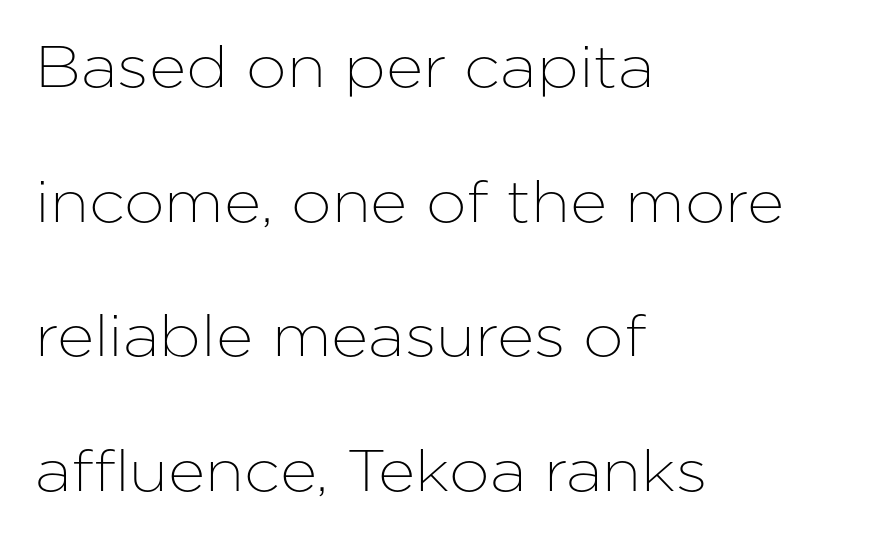
The image shows 58 px sans-serif type, upright; set left-aligned, loose line spacing (2.32x), normal letter spacing, not underlined; low stroke contrast and a medium x-height.
